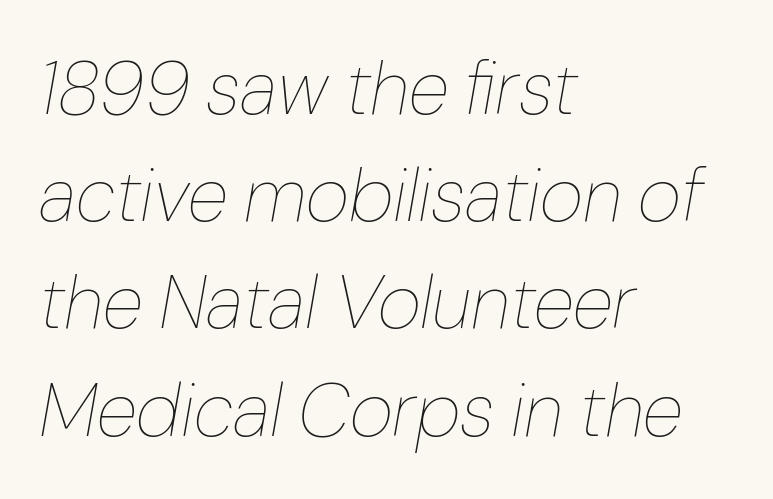
The image shows 75 px thin type, italic (leaning right); set left-aligned, normal line spacing (1.43x), normal letter spacing, not underlined; low stroke contrast and a medium x-height.
